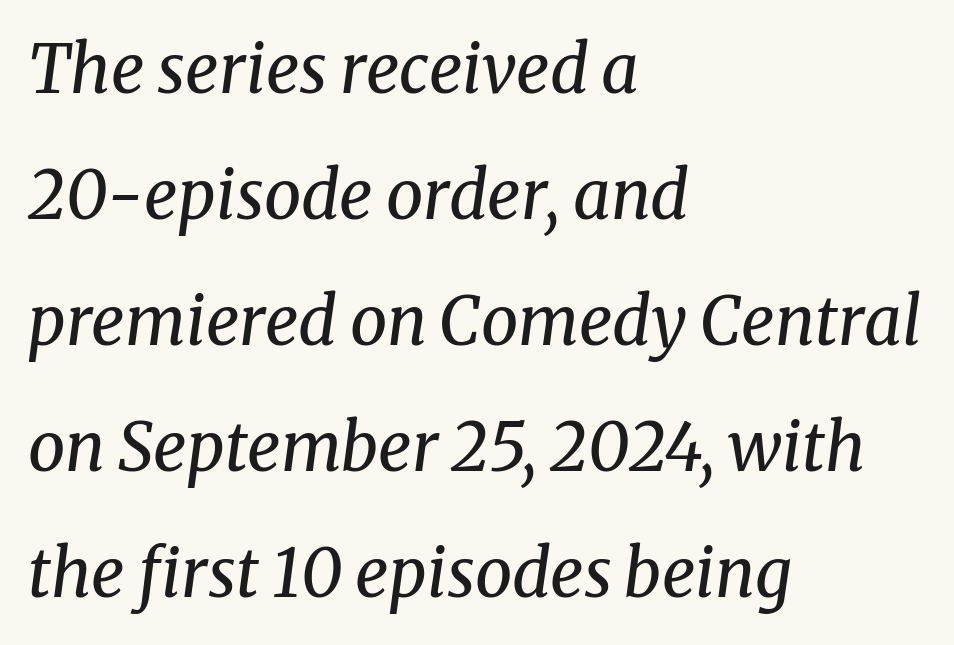
The vertical gap from one line to the next is large. Notice how the stems are inclined rather than vertical — that's the hallmark of italics. The letters advance in unequal steps, a hallmark of proportional type. Clear beneath every line of the passage.
